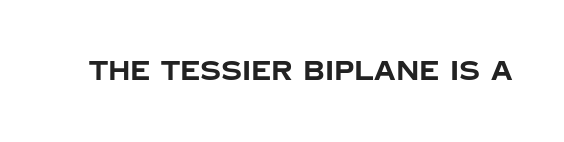
The image shows 27 px bold type, upright; set normal letter spacing, not underlined.
